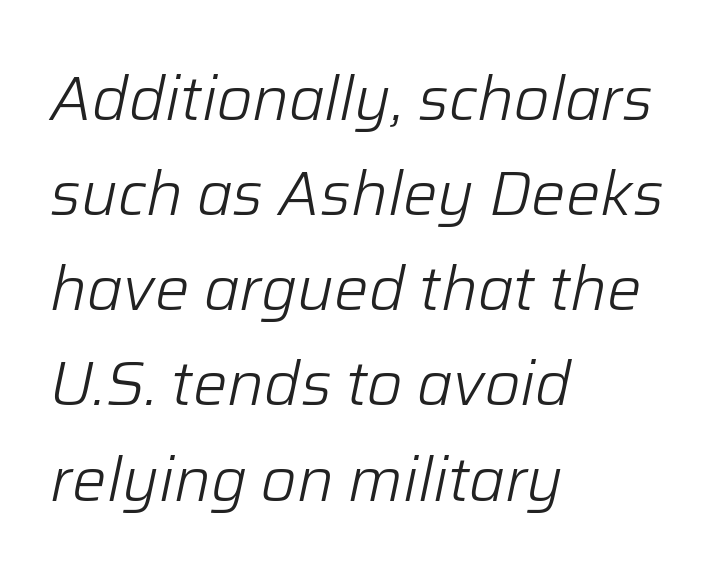
Tall strokes in this sample are angled rather than plumb. A bare baseline throughout the passage. Horizontal alignment here is leftward, the default for most running prose. Compared with a typical body face, this is equally light or lighter still. Leading: standard. The letterforms sit shoulder to shoulder at normal distance.
